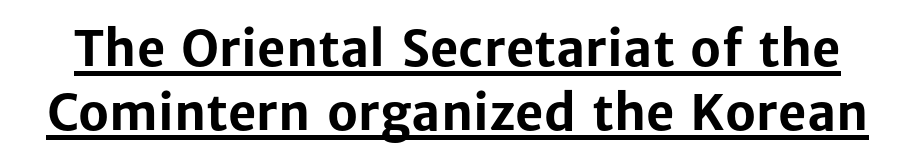
These lines sit exactly where default settings would place them. Each letter's strokes conclude bluntly, with no projecting serifs. Each glyph is drawn with heavy, bold strokes. The letters advance in unequal steps, a hallmark of proportional type. Characters remain perfectly vertical along every line.
